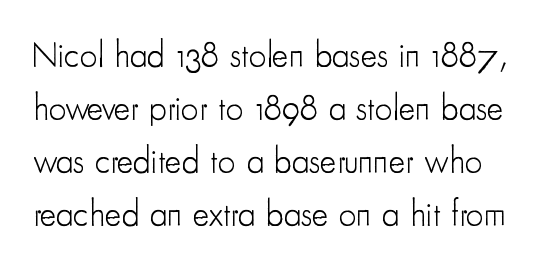
{"serif": "no", "italic": "no", "bold": "no", "weight": "light", "width": "condensed", "stroke_contrast": "low", "x_height": "small", "monospaced": "no", "underline": "no", "line_spacing": "normal", "line_spacing_ratio": 1.51, "letter_spacing": "normal", "letter_spacing_em": 0.0, "glyph_px": 35}
